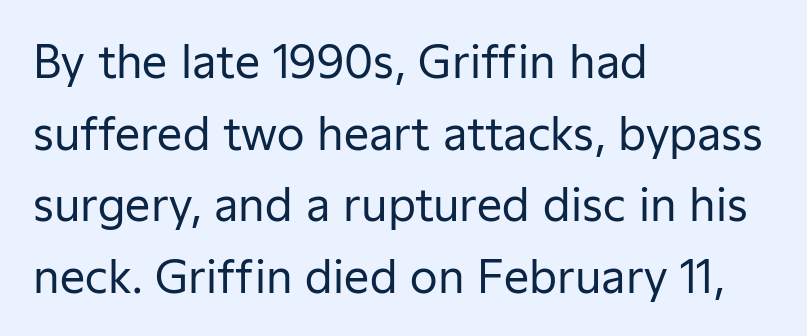
Q: Is the text bold? A: No.
Q: Is the text italic (slanted)? A: No, it is upright.
Q: Is the typeface a serif or a sans-serif typeface? A: Sans-serif.
Q: Is the text underlined? A: No.
Q: How is the paragraph aligned? A: Left-aligned.
Q: Is the spacing between letters normal or unusually wide? A: Normal.
Q: Is the spacing between lines tight, normal or loose? A: Normal.
Q: Width (condensed, normal, or wide)? A: Normal.
Q: Stroke contrast? A: Low.
Q: x-height? A: Medium.
Q: Monospaced? A: No.
